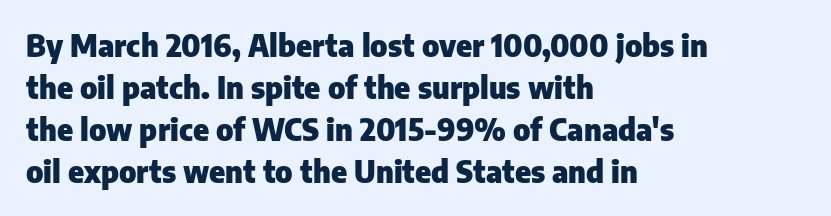
The image shows 30 px heavy sans-serif type, upright; set left-aligned, normal line spacing (1.4x), normal letter spacing, not underlined; low stroke contrast and a medium x-height.
